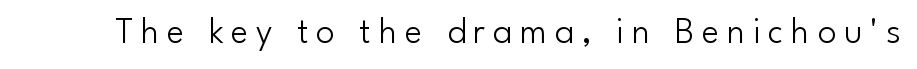
{"serif": "no", "italic": "no", "bold": "no", "weight": "light", "width": "normal", "stroke_contrast": "low", "x_height": "small", "monospaced": "no", "underline": "no", "letter_spacing": "wide", "letter_spacing_em": 0.21, "glyph_px": 37}
